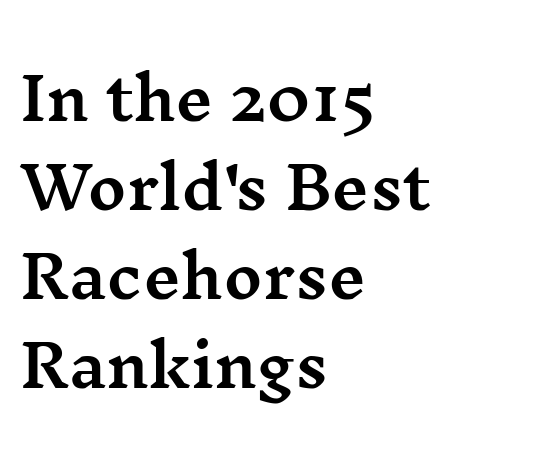
{"serif": "yes", "italic": "no", "width": "wide", "stroke_contrast": "medium", "x_height": "medium", "monospaced": "no", "underline": "no", "align": "left", "line_spacing": "normal", "line_spacing_ratio": 1.51, "letter_spacing": "normal", "letter_spacing_em": 0.0, "glyph_px": 59}
